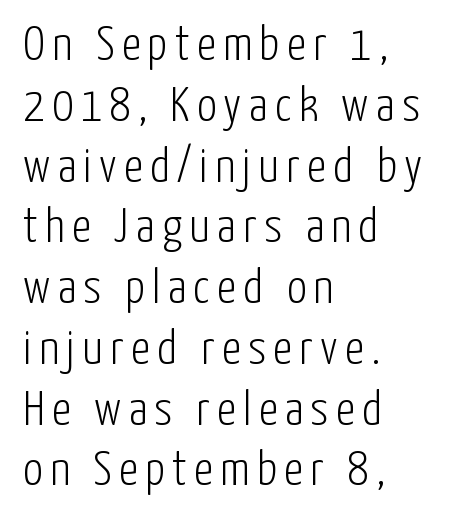
{"serif": "no", "italic": "no", "bold": "no", "weight": "light", "width": "condensed", "stroke_contrast": "low", "x_height": "medium", "monospaced": "no", "underline": "no", "align": "left", "line_spacing_ratio": 1.24, "glyph_px": 49}
